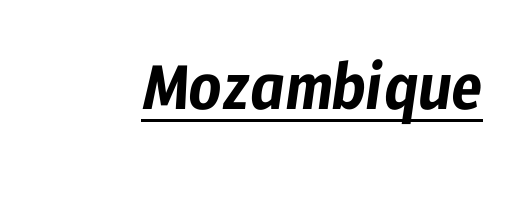
{"serif": "no", "width": "condensed", "stroke_contrast": "low", "x_height": "medium", "monospaced": "no", "underline": "yes", "letter_spacing": "normal", "letter_spacing_em": 0.0, "glyph_px": 72}
